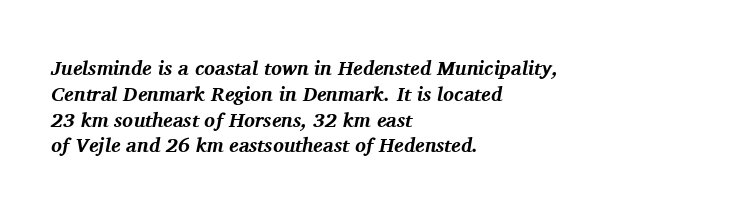
{"italic": "yes", "lean": "right", "slant_degrees": 11, "bold": "yes", "underline": "no", "align": "left", "line_spacing": "normal", "line_spacing_ratio": 1.29, "letter_spacing": "normal", "letter_spacing_em": 0.0, "glyph_px": 20}
